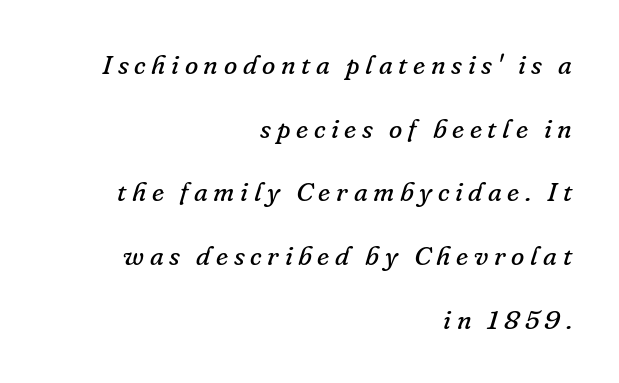
{"italic": "yes", "lean": "right", "slant_degrees": 16, "bold": "no", "underline": "no", "align": "right", "line_spacing": "loose", "line_spacing_ratio": 2.36, "letter_spacing": "wide", "letter_spacing_em": 0.21, "glyph_px": 27}
